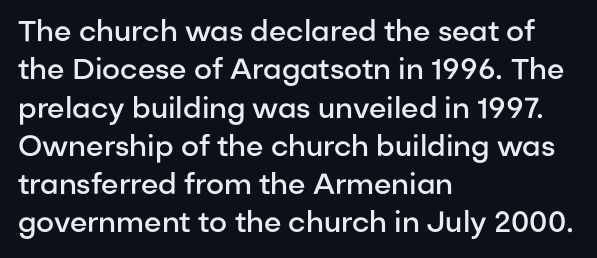
Looks like regular typesetting: each glyph gets only the width it needs. Quick note: not italic, upright. The face used here is rendered with its standard letterfit. This sample keeps an unexceptional amount of space between lines. The passage is arranged the way most books set body copy — flush left.
